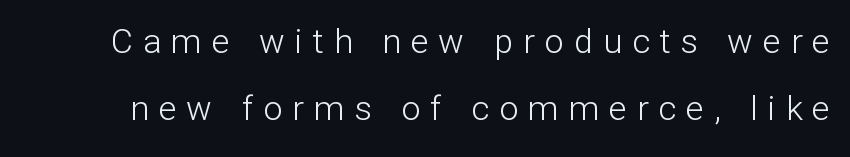
{"serif": "no", "italic": "no", "bold": "no", "weight": "light", "width": "normal", "stroke_contrast": "low", "x_height": "medium", "monospaced": "no", "underline": "no", "line_spacing": "loose", "line_spacing_ratio": 1.96, "letter_spacing": "wide", "letter_spacing_em": 0.3, "glyph_px": 34}
